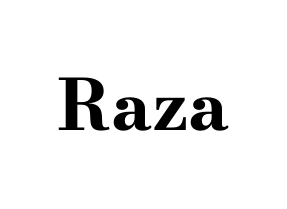
In terms of letterspacing, this is plain default setting. The rendering uses natural spacing where letterforms have individual widths. Type style note: has serifs. Stroke thickness is high; the sample reads as a true bold.
